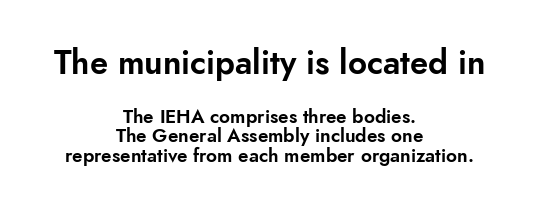
{"serif": "no", "italic": "no", "width": "normal", "stroke_contrast": "low", "x_height": "small", "monospaced": "no", "underline": "no", "align": "center", "line_spacing": "tight", "line_spacing_ratio": 1.02, "letter_spacing": "normal", "letter_spacing_em": 0.0, "larger_block": "first", "size_ratio": 1.74, "glyph_px": 33}
